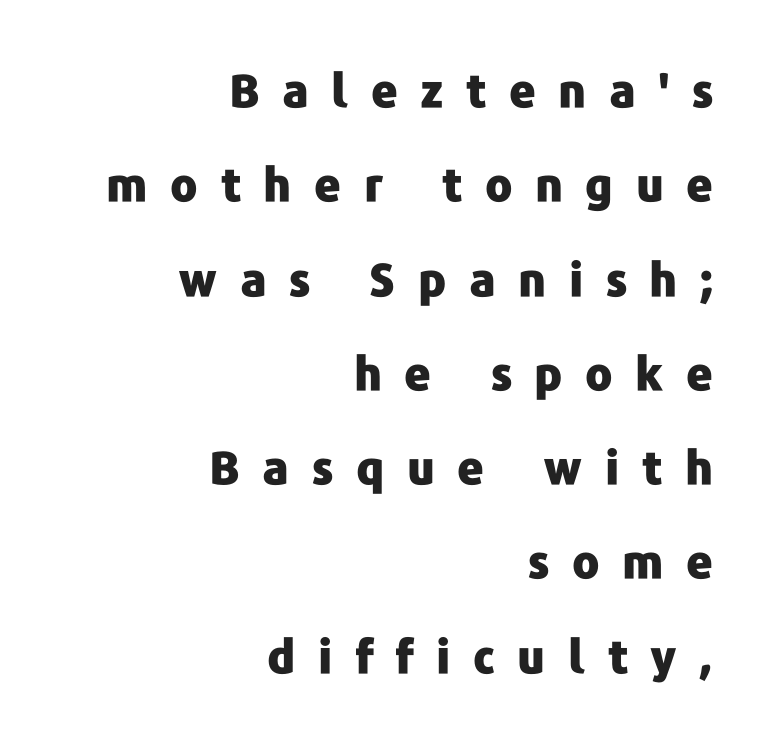
Q: Is the text bold? A: Yes.
Q: Is the text italic (slanted)? A: No, it is upright.
Q: Is the typeface a serif or a sans-serif typeface? A: Sans-serif.
Q: Is the text underlined? A: No.
Q: How is the paragraph aligned? A: Right-aligned.
Q: Is the spacing between letters normal or unusually wide? A: Unusually wide.
Q: Is the spacing between lines tight, normal or loose? A: Loose.
Q: Width (condensed, normal, or wide)? A: Normal.
Q: Stroke contrast? A: Low.
Q: x-height? A: Medium.
Q: Monospaced? A: No.
